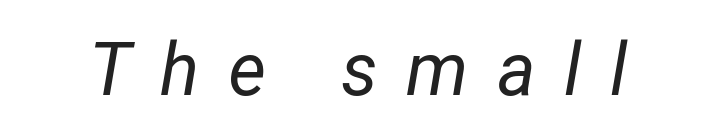
Q: Is the text bold? A: No.
Q: Is the text italic (slanted)? A: Yes, it leans right by about 12 degrees.
Q: Is the text underlined? A: No.
Q: Is the spacing between letters normal or unusually wide? A: Unusually wide.
Q: Width (condensed, normal, or wide)? A: Normal.
Q: Stroke contrast? A: Low.
Q: x-height? A: Medium.
Q: Monospaced? A: No.
